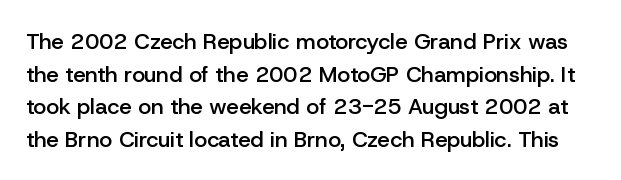
{"italic": "no", "bold": "semi", "underline": "no", "line_spacing": "normal", "line_spacing_ratio": 1.48, "letter_spacing": "normal", "letter_spacing_em": 0.0, "glyph_px": 22}
